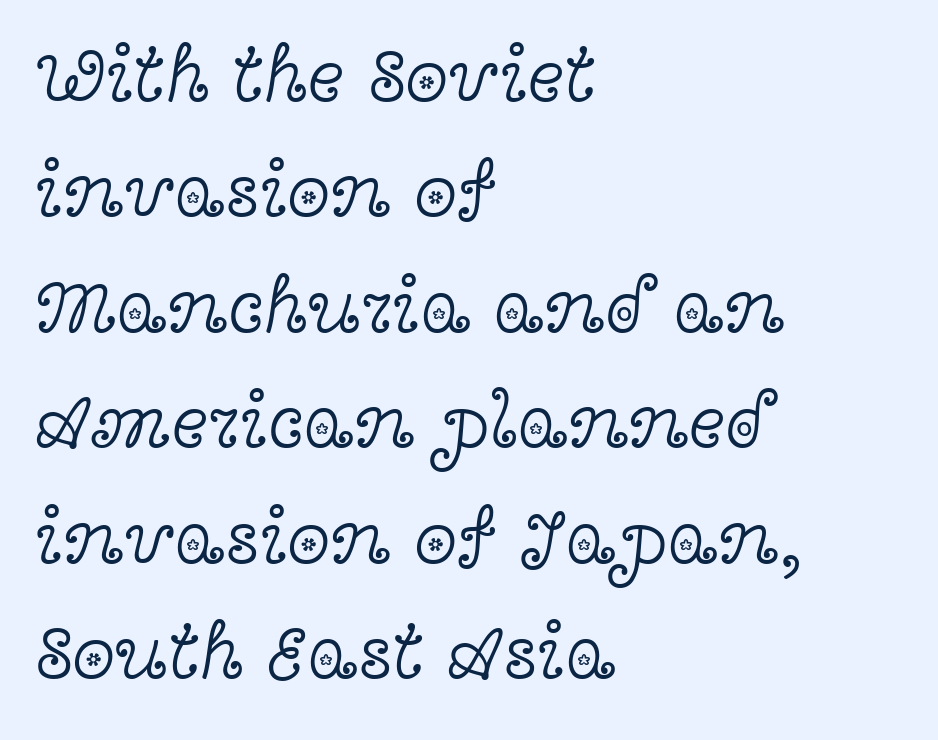
Q: Is the text bold? A: No.
Q: Is the text italic (slanted)? A: Yes.
Q: Is the typeface a serif or a sans-serif typeface? A: Serif.
Q: Is the text underlined? A: No.
Q: How is the paragraph aligned? A: Left-aligned.
Q: Is the spacing between letters normal or unusually wide? A: Normal.
Q: Is the spacing between lines tight, normal or loose? A: Normal.
Q: Width (condensed, normal, or wide)? A: Wide.
Q: x-height? A: Medium.
Q: Monospaced? A: No.
